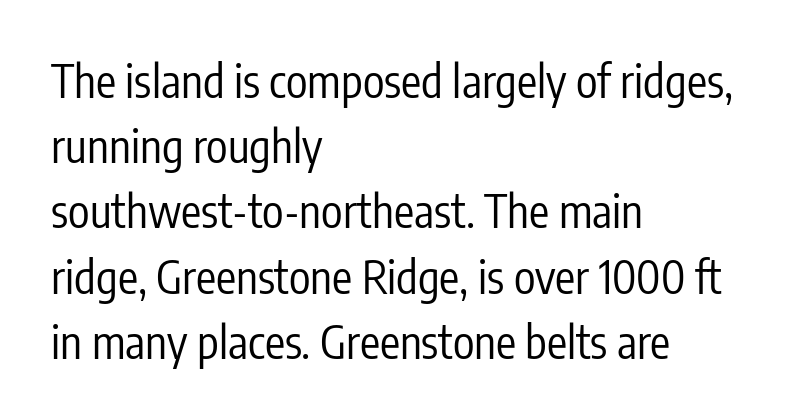
Line starts are locked; line ends wander. Type style note: lacks serifs. Note the varied advance widths — an 'i' is clearly narrower than an 'm'. Check the space under the baseline: it is left empty. Tracking value appears to be zero — textbook default spacing.
